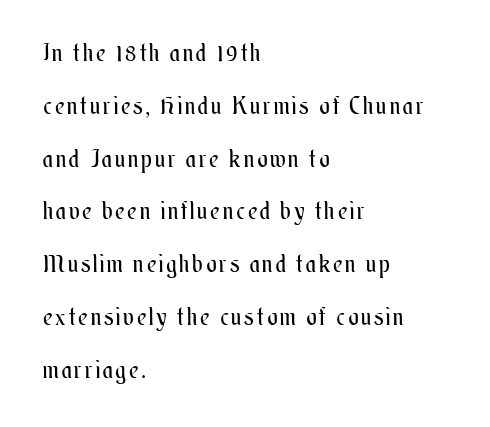
The lettering stays uniformly vertical, giving the passage a roman look. This reads as an unemphasized weight, regular at the heaviest. Loosely led — the rows are spread out. The rag falls on the right side of this text block.
